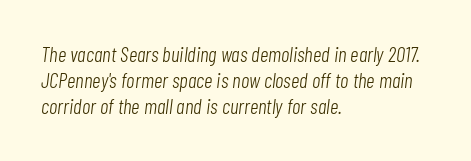
The image shows 21 px text type, italic (leaning right); set left-aligned, line spacing 1.24x, normal letter spacing, not underlined.
